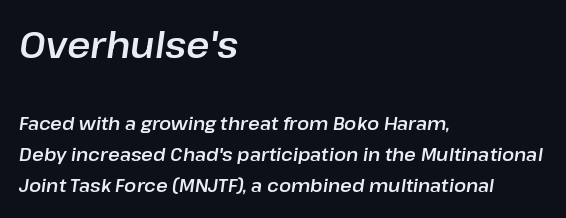
The lines are quadded left. In terms of posture, this sample is oblique. The emphasis by scale lands on block number one, above. This rendering leaves character spacing at its baseline value. The face used here is proportionally spaced, like ordinary book or web type. The space beneath each line is pristine and unruled.
